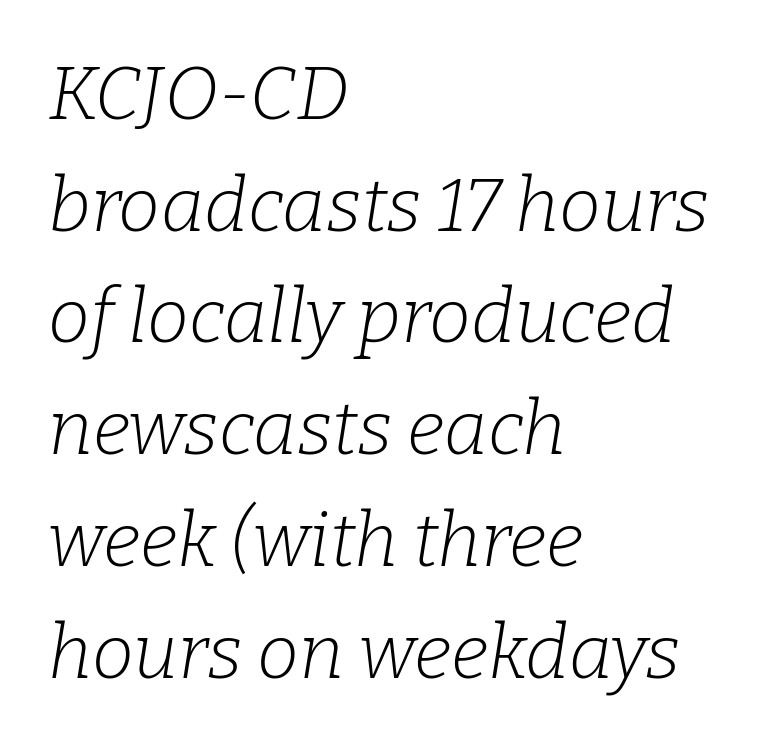
The image shows 75 px light serif type, italic (leaning right); set left-aligned, normal line spacing (1.49x), normal letter spacing, not underlined; low stroke contrast and a medium x-height.
